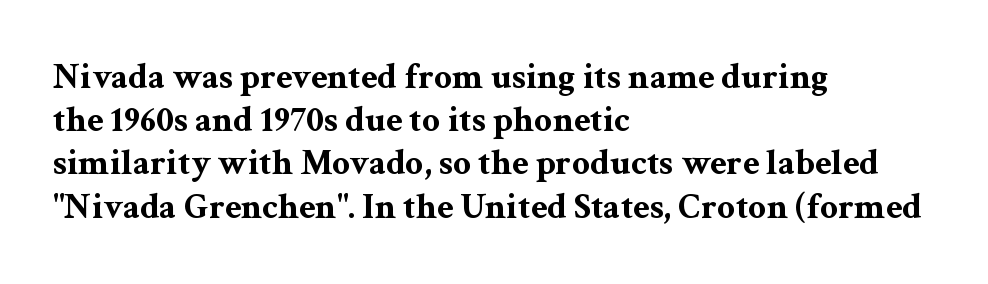
{"serif": "yes", "italic": "no", "bold": "yes", "weight": "bold", "width": "wide", "stroke_contrast": "medium", "x_height": "medium", "monospaced": "no", "underline": "no", "align": "left", "line_spacing_ratio": 1.2, "letter_spacing": "normal", "letter_spacing_em": 0.0, "glyph_px": 36}
